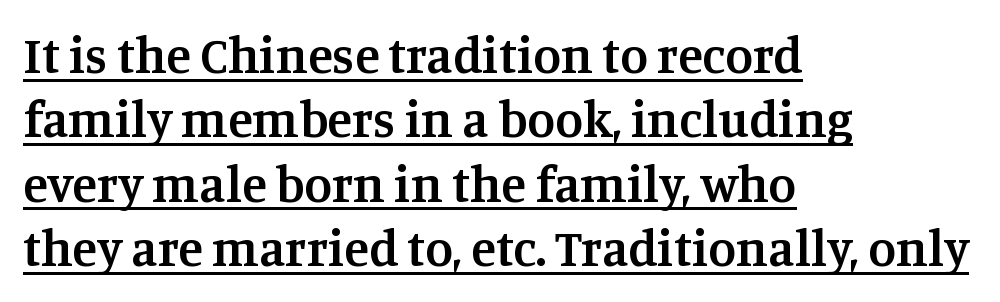
The image shows 51 px semibold serif type, upright; set left-aligned, normal line spacing (1.26x), normal letter spacing, underlined; medium stroke contrast and a large x-height.
